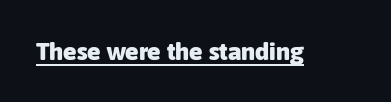
{"italic": "no", "bold": "yes", "underline": "yes", "letter_spacing": "normal", "letter_spacing_em": 0.0, "glyph_px": 25}
